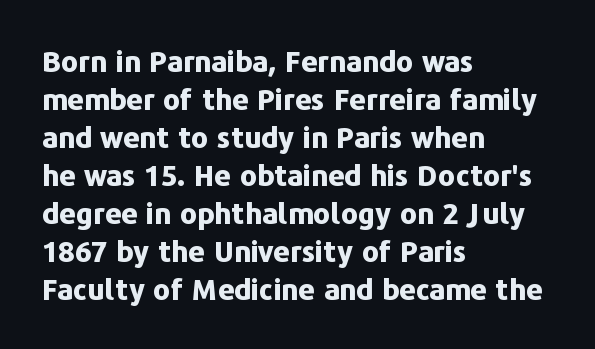
{"serif": "no", "italic": "no", "bold": "yes", "weight": "bold", "width": "normal", "stroke_contrast": "low", "x_height": "medium", "monospaced": "no", "underline": "no", "align": "left", "line_spacing": "normal", "line_spacing_ratio": 1.31, "letter_spacing": "normal", "letter_spacing_em": 0.0, "glyph_px": 29}
